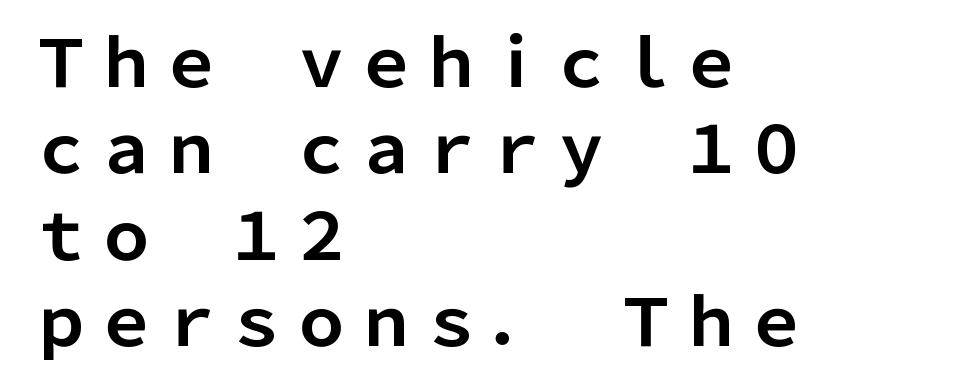
The image shows 65 px bold sans-serif type, upright; set left-aligned, normal line spacing (1.33x), normal letter spacing, not underlined; low stroke contrast and a medium x-height.
